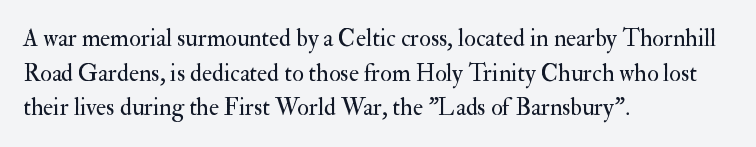
{"italic": "no", "bold": "no", "underline": "no", "align": "left", "line_spacing": "normal", "line_spacing_ratio": 1.44, "letter_spacing": "normal", "letter_spacing_em": 0.0, "glyph_px": 24}
